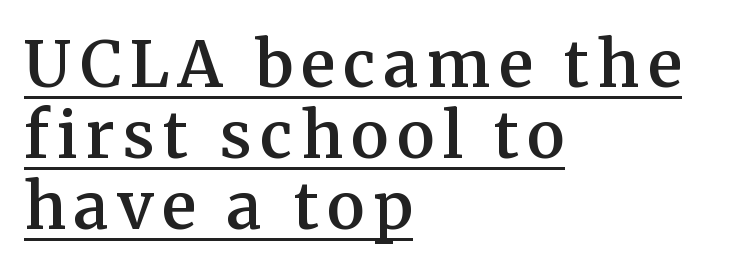
Q: Is the text bold? A: Semi-bold.
Q: Is the text italic (slanted)? A: No, it is upright.
Q: Is the typeface a serif or a sans-serif typeface? A: Serif.
Q: Is the text underlined? A: Yes.
Q: How is the paragraph aligned? A: Left-aligned.
Q: Is the spacing between lines tight, normal or loose? A: Tight.
Q: Width (condensed, normal, or wide)? A: Normal.
Q: Stroke contrast? A: Medium.
Q: x-height? A: Medium.
Q: Monospaced? A: No.
